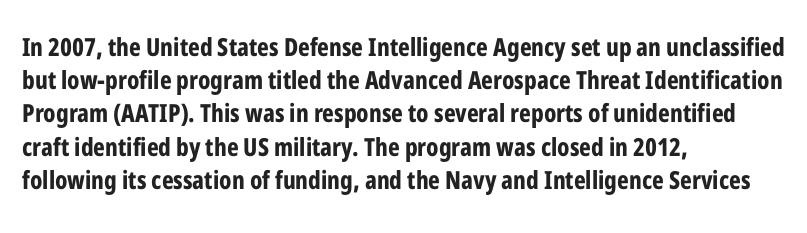
The image shows 25 px bold type, upright; set left-aligned, normal line spacing (1.33x), normal letter spacing, not underlined.
